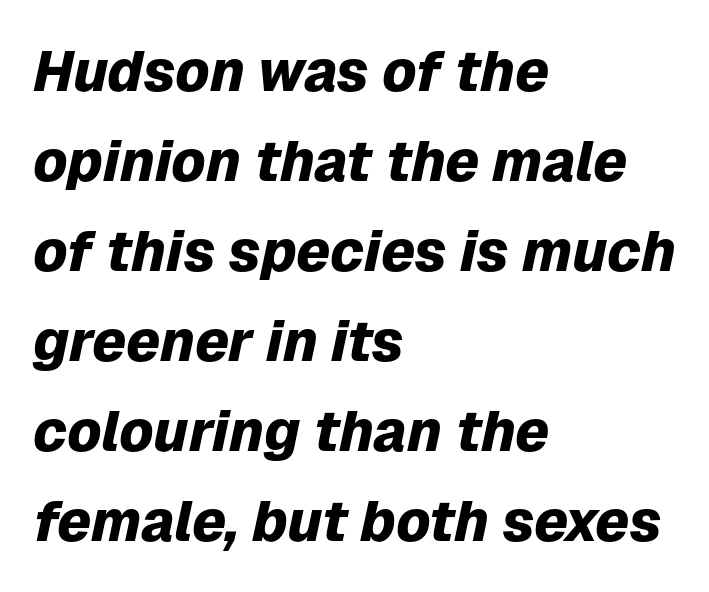
Between one letter and the next there's only the usual sliver of space. Set as a true bold cut, around the 700 mark. Compared with a centered layout, this one pins lines to the left instead. The foot of each line stays bare and open. This sample has the flowing, uneven cadence of proportional lettering.
